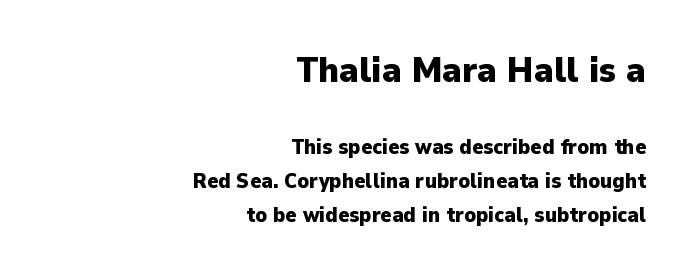
The image shows 36 px heavy sans-serif type, upright; set right-aligned, normal line spacing (1.62x), normal letter spacing, not underlined; the first (top) block is 1.71x larger; low stroke contrast and a medium x-height.
